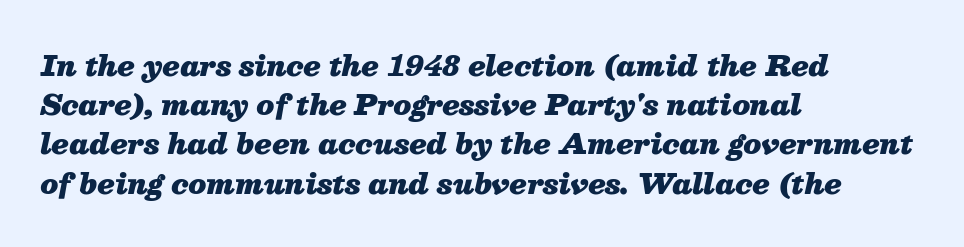
The image shows 28 px heavy type, italic (leaning right); set left-aligned, normal line spacing (1.4x), normal letter spacing, not underlined; medium stroke contrast and a medium x-height.
